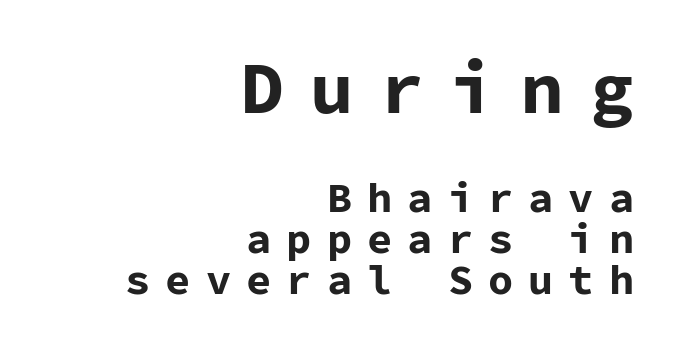
The image shows 73 px bold sans-serif type, upright, monospaced; set right-aligned, tight line spacing (0.97x), unusually wide letter spacing (+0.36 em), not underlined; the first (top) block is 1.74x larger; low stroke contrast and a medium x-height.
